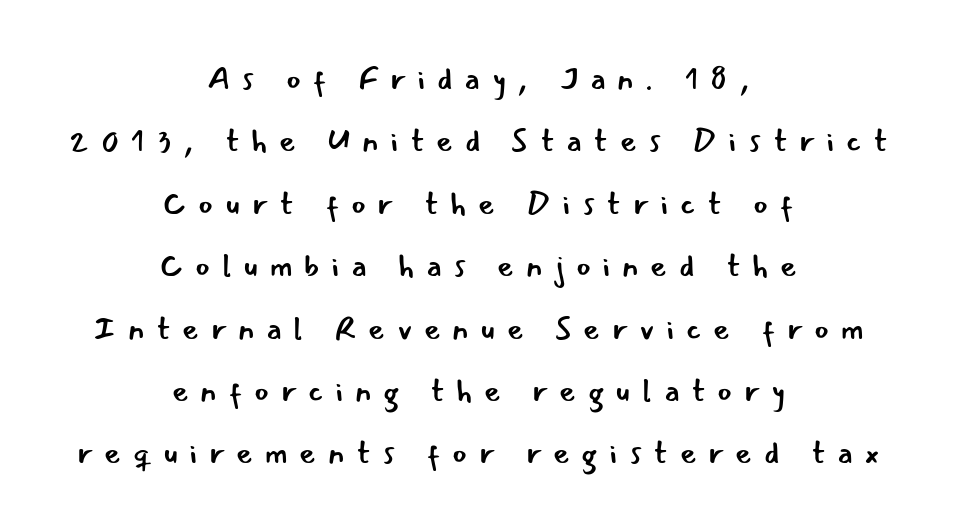
Q: Is the text bold? A: No.
Q: Is the text italic (slanted)? A: No, it is upright.
Q: Is the typeface a serif or a sans-serif typeface? A: Sans-serif.
Q: Is the text underlined? A: No.
Q: How is the paragraph aligned? A: Centered.
Q: Is the spacing between letters normal or unusually wide? A: Unusually wide.
Q: Is the spacing between lines tight, normal or loose? A: Loose.
Q: Width (condensed, normal, or wide)? A: Normal.
Q: Stroke contrast? A: Low.
Q: x-height? A: Small.
Q: Monospaced? A: No.
